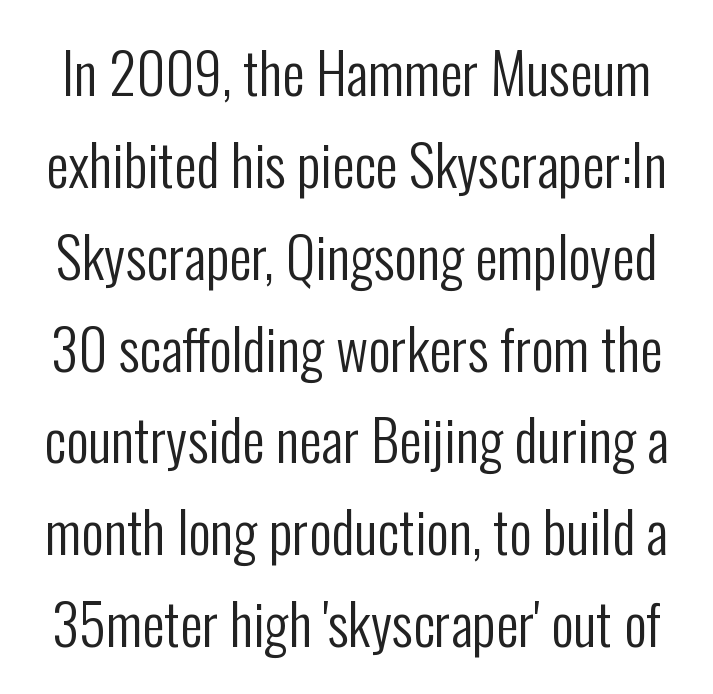
The image shows 56 px regular-weight, condensed sans-serif type, upright; set normal line spacing (1.64x), normal letter spacing, not underlined; low stroke contrast and a medium x-height.
